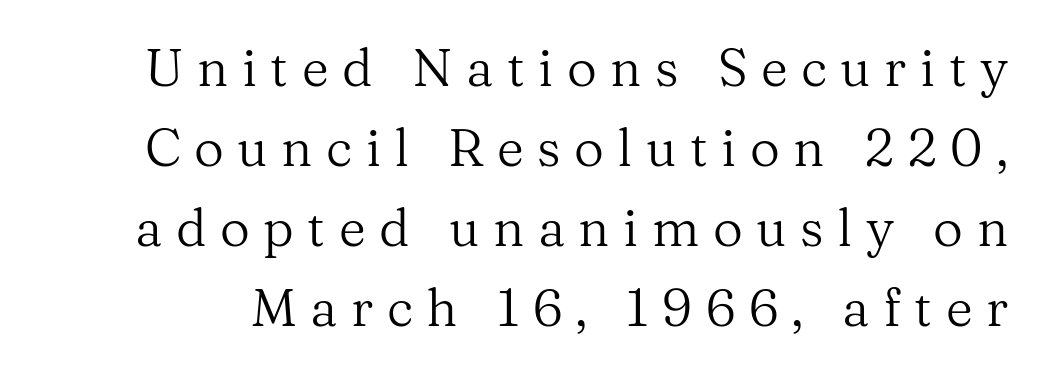
The face used here is rendered with a markedly widened letterfit. The characters are drawn with everyday or finer stroke widths. Notice how descenders clear the ascenders below comfortably — that's standard leading. The face used here is proportionally spaced, like ordinary book or web type.
